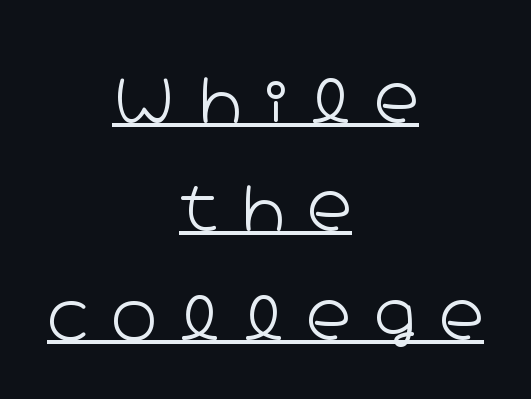
{"serif": "no", "italic": "no", "bold": "no", "weight": "light", "width": "wide", "stroke_contrast": "low", "x_height": "medium", "monospaced": "no", "underline": "yes", "align": "center", "line_spacing_ratio": 1.75, "letter_spacing": "wide", "letter_spacing_em": 0.38, "glyph_px": 62}
